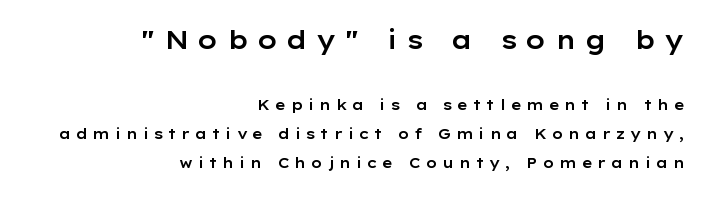
Q: Is the text italic (slanted)? A: No, it is upright.
Q: Is the text underlined? A: No.
Q: How is the paragraph aligned? A: Right-aligned.
Q: Is the spacing between letters normal or unusually wide? A: Unusually wide.
Q: Is the spacing between lines tight, normal or loose? A: Loose.
Q: Which block of text is set in a larger size, the first (top) or the second (bottom)? A: The first (top) one.
